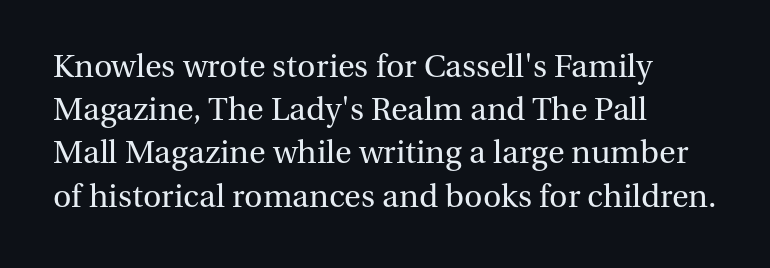
Reading down the block, your eye returns to a fixed left position each line. Proportional: the letters do not fall into vertical columns. The type sits square on the baseline with zero lean. The leading is moderate, giving the passage an even texture. Words float on clear page, feet unadorned. Regarding serifs, this sample has them.
